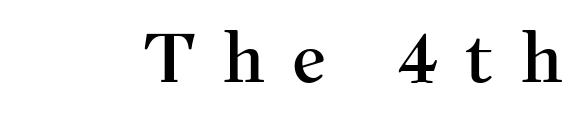
Q: Is the text italic (slanted)? A: No, it is upright.
Q: Is the typeface a serif or a sans-serif typeface? A: Serif.
Q: Is the text underlined? A: No.
Q: Is the spacing between letters normal or unusually wide? A: Unusually wide.
Q: Width (condensed, normal, or wide)? A: Normal.
Q: Stroke contrast? A: Medium.
Q: x-height? A: Medium.
Q: Monospaced? A: No.
